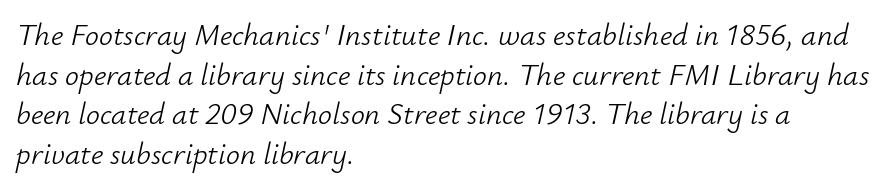
Q: Is the text bold? A: No.
Q: Is the text italic (slanted)? A: Yes, it leans right by about 12 degrees.
Q: Is the text underlined? A: No.
Q: How is the paragraph aligned? A: Left-aligned.
Q: Is the spacing between letters normal or unusually wide? A: Normal.
Q: Is the spacing between lines tight, normal or loose? A: Normal.
Q: Width (condensed, normal, or wide)? A: Normal.
Q: Stroke contrast? A: Low.
Q: x-height? A: Small.
Q: Monospaced? A: No.
